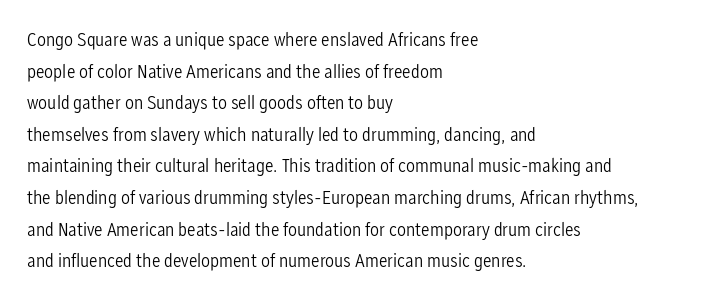
Teacher's note: observe the even left margin — that is flush-left alignment. The passage shown is not underscored anywhere. The rendering uses a moderate line-height, typical for paragraphs. Ascenders rise straight up at ninety degrees. Nobody touched the tracking dial on this one.
